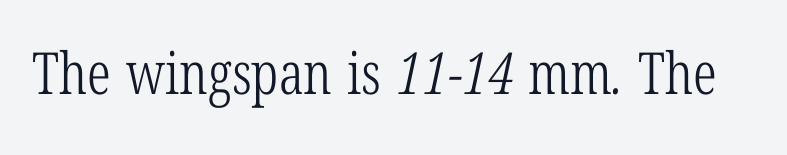
{"serif": "yes", "bold": "no", "weight": "light", "width": "condensed", "stroke_contrast": "low", "x_height": "medium", "monospaced": "no", "underline": "no", "letter_spacing": "normal", "letter_spacing_em": 0.0, "glyph_px": 58}
